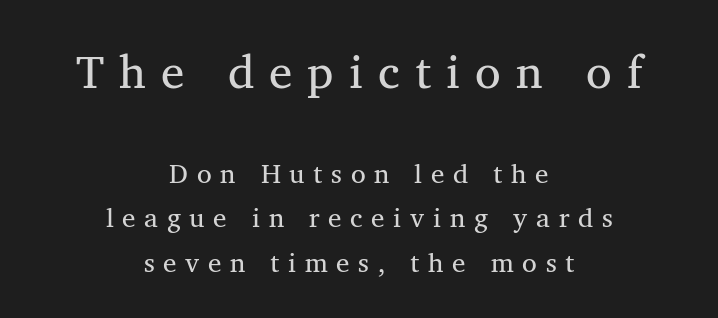
The image shows 47 px regular-weight serif type, upright; set centered, normal line spacing (1.66x), unusually wide letter spacing (+0.32 em), not underlined; the first (top) block is 1.74x larger; medium stroke contrast and a medium x-height.
